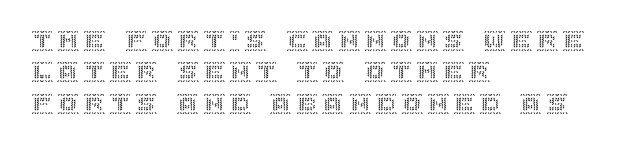
The baseline area is clear. Style check: upright. Line beginnings align vertically; line endings do not. Each word looks stretched out because of the extra space between its letters. Each new line begins a customary step beneath the previous one.
